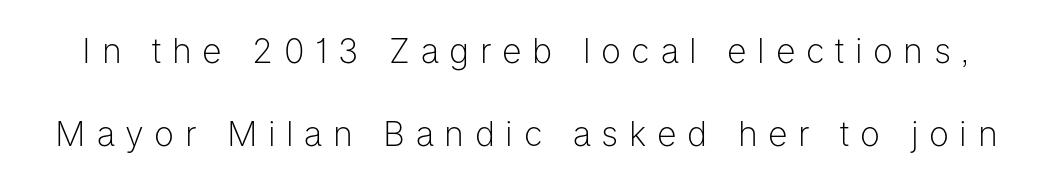
The type family on display is of the sans-serif kind. Check under the words: just untouched page. Is the type heavy? It reads as light-to-regular instead. Here the designer chose a conventional face with non-uniform glyph widths. The axis of the letterforms is exactly vertical. A typesetter would call this leading open, well beyond the default.
